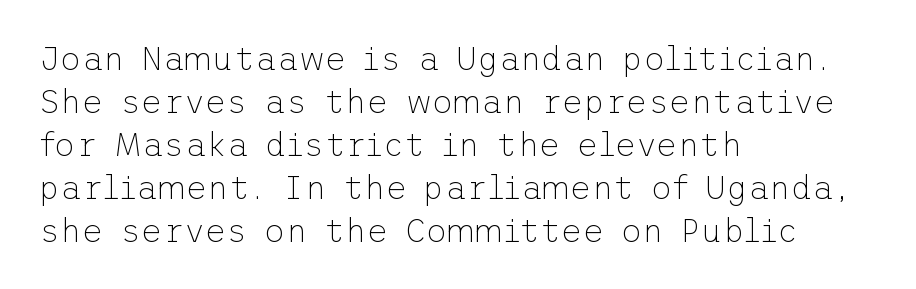
Examine the stroke ends and you'll find no serifs. It's the straight-up-and-down kind of type. Summary of weight: not heavy and not bold. Bare-footed words on every line. Default kerning and tracking; the words read as compact shapes. Horizontal bands of white between lines are of average thickness.
